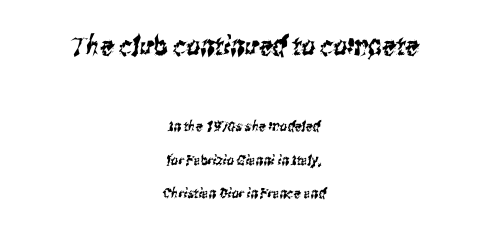
The image shows 27 px text type; set centered, loose line spacing (2.39x), normal letter spacing, not underlined; the first (top) block is 1.93x larger.
